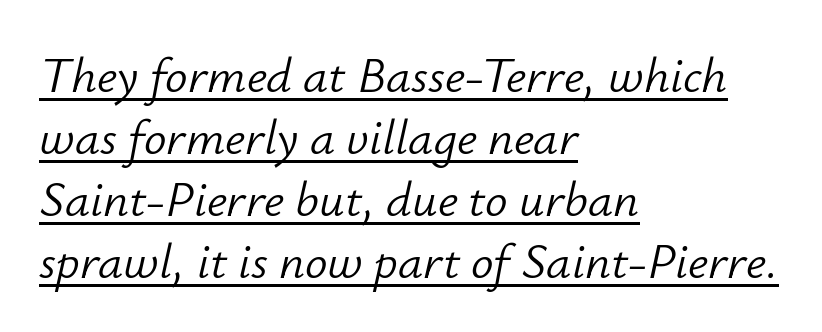
{"italic": "yes", "lean": "right", "slant_degrees": 12, "bold": "no", "weight": "light", "width": "normal", "stroke_contrast": "low", "x_height": "small", "monospaced": "no", "underline": "yes", "align": "left", "line_spacing_ratio": 1.24, "letter_spacing": "normal", "letter_spacing_em": 0.0, "glyph_px": 50}
